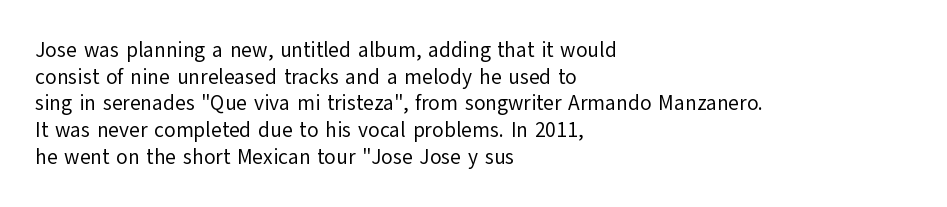
Q: Is the text bold? A: No.
Q: Is the text italic (slanted)? A: No, it is upright.
Q: Is the text underlined? A: No.
Q: How is the paragraph aligned? A: Left-aligned.
Q: Is the spacing between letters normal or unusually wide? A: Normal.
Q: Is the spacing between lines tight, normal or loose? A: Normal.
